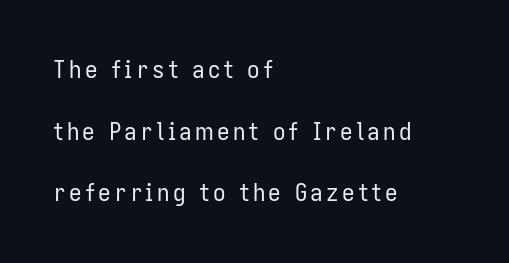
The image shows 25 px text type, upright; set left-aligned, loose line spacing (2.47x), not underlined.
